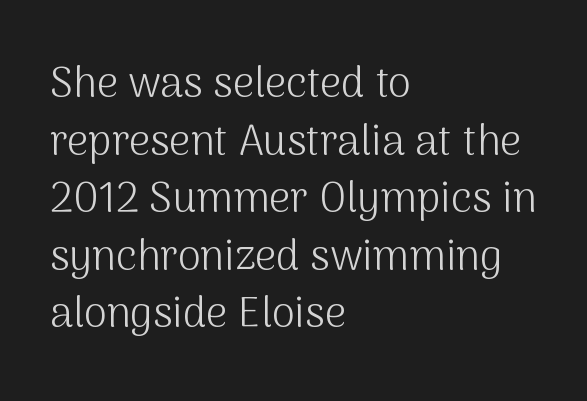
{"serif": "no", "italic": "no", "bold": "no", "weight": "light", "width": "normal", "stroke_contrast": "medium", "x_height": "medium", "monospaced": "no", "underline": "no", "align": "left", "line_spacing": "normal", "line_spacing_ratio": 1.37, "letter_spacing": "normal", "letter_spacing_em": 0.0, "glyph_px": 42}
